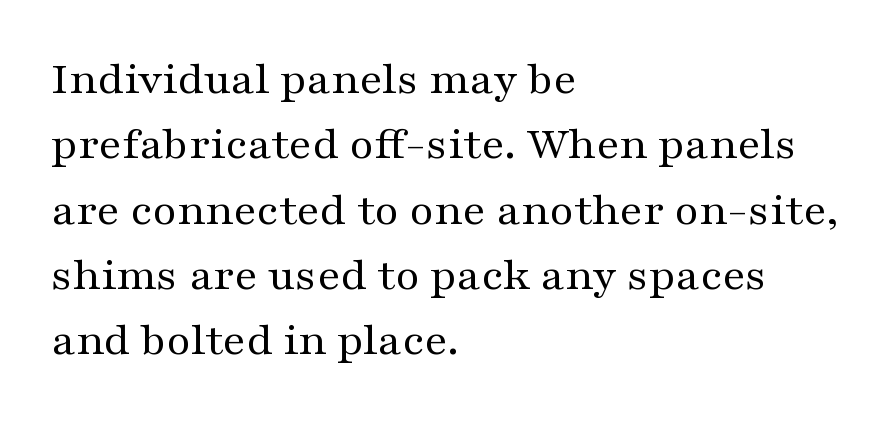
Q: Is the text bold? A: No.
Q: Is the text italic (slanted)? A: No, it is upright.
Q: Is the typeface a serif or a sans-serif typeface? A: Serif.
Q: Is the text underlined? A: No.
Q: How is the paragraph aligned? A: Left-aligned.
Q: Is the spacing between letters normal or unusually wide? A: Normal.
Q: Is the spacing between lines tight, normal or loose? A: Normal.
Q: Width (condensed, normal, or wide)? A: Wide.
Q: Stroke contrast? A: Medium.
Q: x-height? A: Medium.
Q: Monospaced? A: No.
